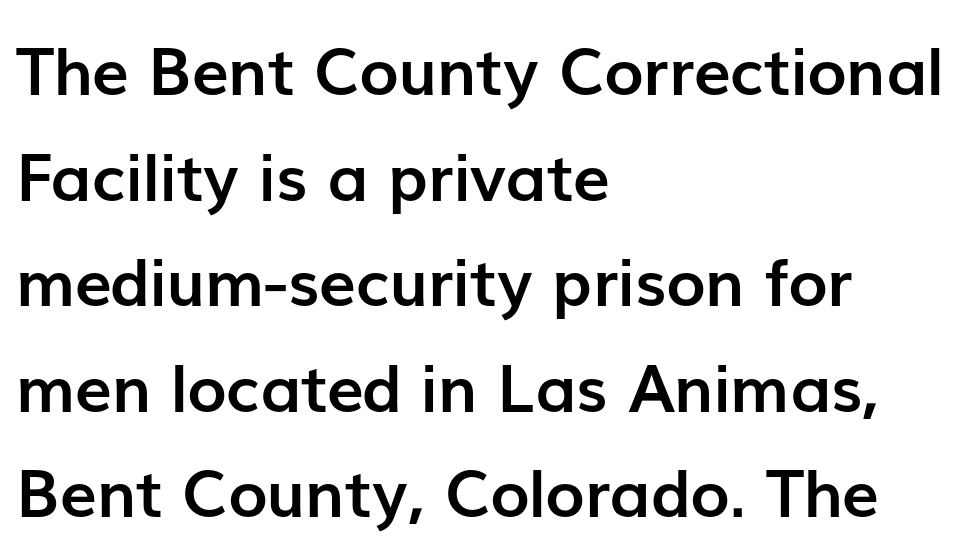
On the weight axis this lands at bold, roughly 700. When letters stand straight like this, we call the style roman or upright. Between one letter and the next there's only the usual sliver of space. Notice how descenders clear the ascenders below comfortably — that's standard leading.
